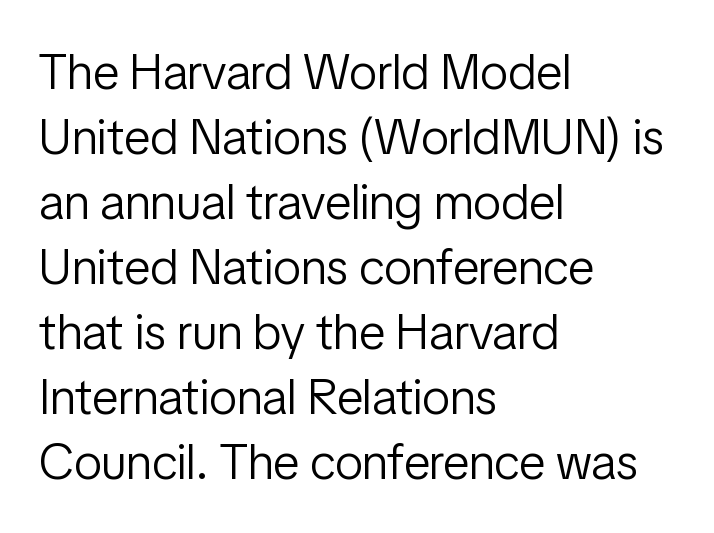
Q: Is the text bold? A: No.
Q: Is the text italic (slanted)? A: No, it is upright.
Q: Is the typeface a serif or a sans-serif typeface? A: Sans-serif.
Q: Is the text underlined? A: No.
Q: How is the paragraph aligned? A: Left-aligned.
Q: Is the spacing between letters normal or unusually wide? A: Normal.
Q: Is the spacing between lines tight, normal or loose? A: Normal.
Q: Width (condensed, normal, or wide)? A: Condensed.
Q: Stroke contrast? A: Low.
Q: x-height? A: Medium.
Q: Monospaced? A: No.
